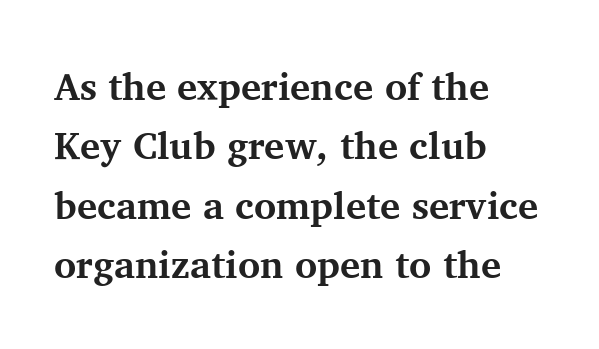
Q: Is the text bold? A: Yes.
Q: Is the text italic (slanted)? A: No, it is upright.
Q: Is the typeface a serif or a sans-serif typeface? A: Serif.
Q: Is the text underlined? A: No.
Q: How is the paragraph aligned? A: Left-aligned.
Q: Is the spacing between letters normal or unusually wide? A: Normal.
Q: Is the spacing between lines tight, normal or loose? A: Normal.
Q: Width (condensed, normal, or wide)? A: Normal.
Q: Stroke contrast? A: Medium.
Q: x-height? A: Medium.
Q: Monospaced? A: No.
